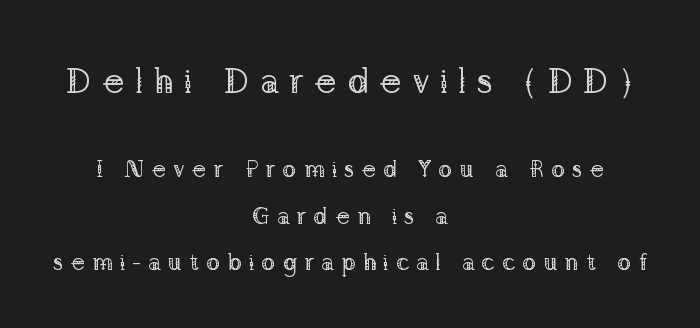
The image shows 36 px regular-weight serif type, upright; set centered, loose line spacing (1.93x), unusually wide letter spacing (+0.28 em), not underlined; the first (top) block is 1.5x larger; low stroke contrast and a medium x-height.
